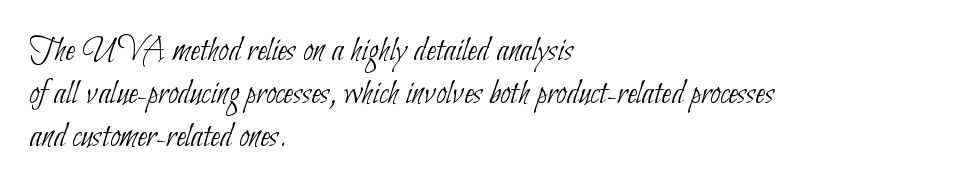
Note the varied advance widths — an 'i' is clearly narrower than an 'm'. Each row of text sits above clean, open space. This sample uses a sans-serif face. The letters look calm and open, with moderate or lighter stems. Caption: multi-line text, flush left, ragged right. What stands out about the letter spacing? Nothing — it is the standard amount.
